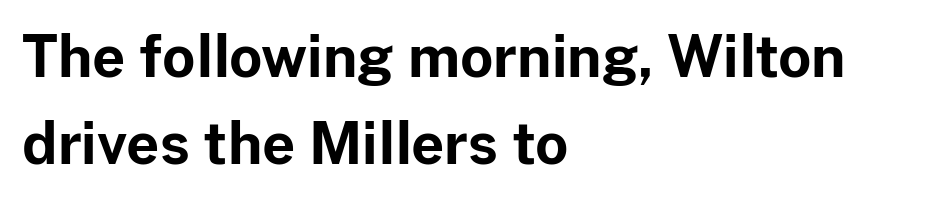
The glyphs have the mass of a bold cut. These lines are rendered in a variable-pitch font. Alignment: flush left. The rendering uses a moderate line-height, typical for paragraphs.
